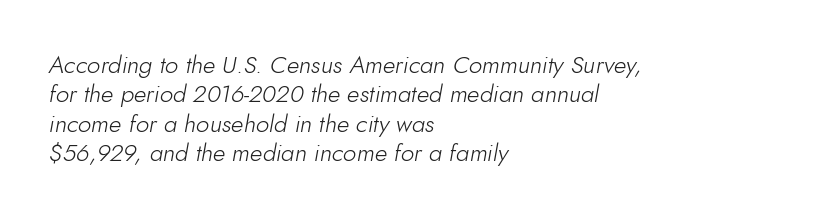
{"italic": "yes", "lean": "right", "slant_degrees": 10, "bold": "no", "underline": "no", "align": "left", "line_spacing_ratio": 1.22, "letter_spacing": "normal", "letter_spacing_em": 0.0, "glyph_px": 24}
